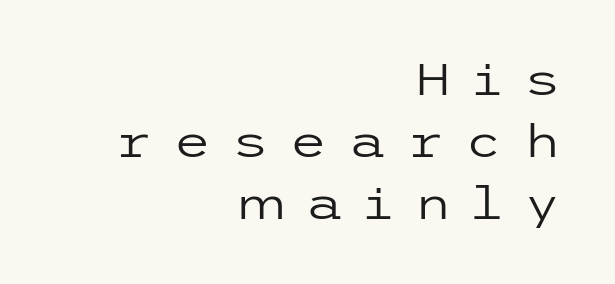
The image shows 44 px regular-weight, wide sans-serif type, upright; set right-aligned, normal line spacing (1.41x), unusually wide letter spacing (+0.45 em), not underlined; low stroke contrast and a medium x-height.
